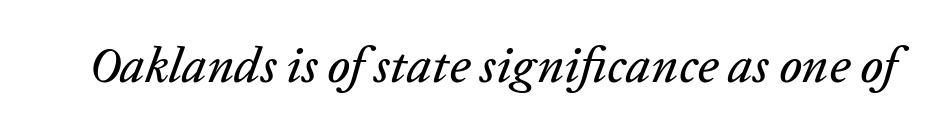
Note the varied advance widths — an 'i' is clearly narrower than an 'm'. Bare-footed words on every line. The typography opts for an oblique posture over an upright one. This rendering leaves character spacing at its baseline value.
